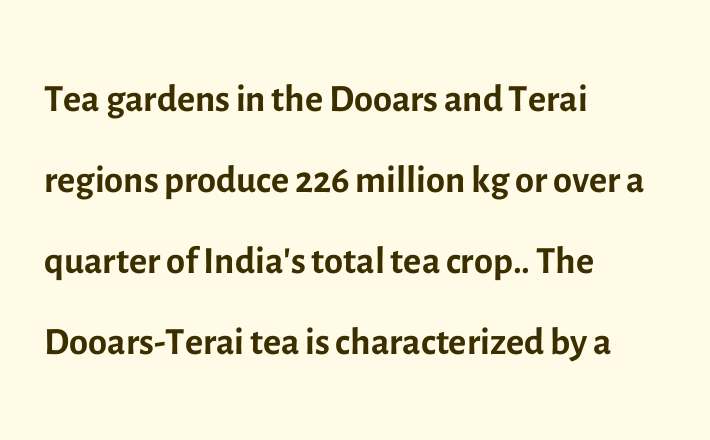
Q: Is the text bold? A: No.
Q: Is the text italic (slanted)? A: No, it is upright.
Q: Is the typeface a serif or a sans-serif typeface? A: Sans-serif.
Q: Is the text underlined? A: No.
Q: How is the paragraph aligned? A: Left-aligned.
Q: Is the spacing between letters normal or unusually wide? A: Normal.
Q: Is the spacing between lines tight, normal or loose? A: Normal.
Q: Width (condensed, normal, or wide)? A: Normal.
Q: x-height? A: Medium.
Q: Monospaced? A: No.
